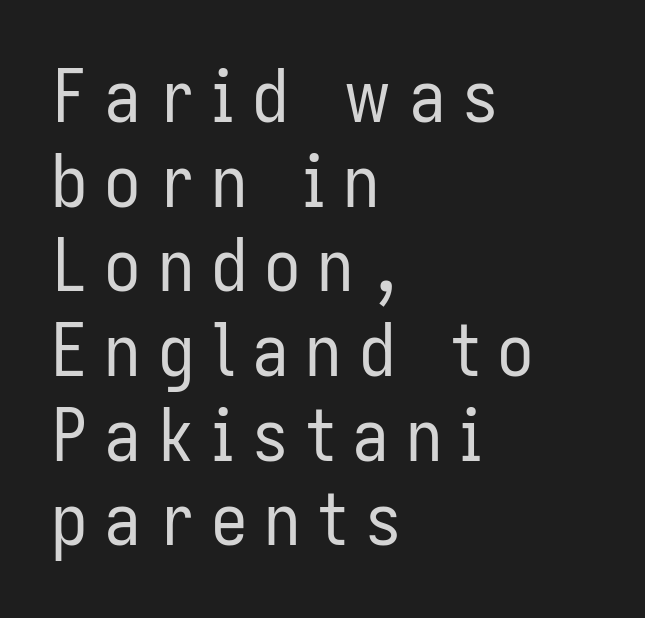
Q: Is the text bold? A: No.
Q: Is the text italic (slanted)? A: No, it is upright.
Q: Is the typeface a serif or a sans-serif typeface? A: Sans-serif.
Q: Is the text underlined? A: No.
Q: How is the paragraph aligned? A: Left-aligned.
Q: Is the spacing between letters normal or unusually wide? A: Unusually wide.
Q: Width (condensed, normal, or wide)? A: Condensed.
Q: Stroke contrast? A: Low.
Q: x-height? A: Medium.
Q: Monospaced? A: No.
